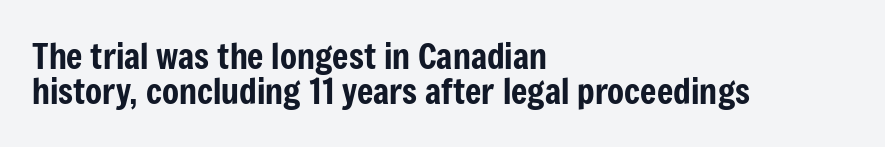
{"serif": "no", "italic": "no", "width": "condensed", "stroke_contrast": "low", "x_height": "medium", "monospaced": "no", "underline": "no", "align": "left", "line_spacing": "tight", "line_spacing_ratio": 1.01, "letter_spacing": "normal", "letter_spacing_em": 0.0, "glyph_px": 35}
